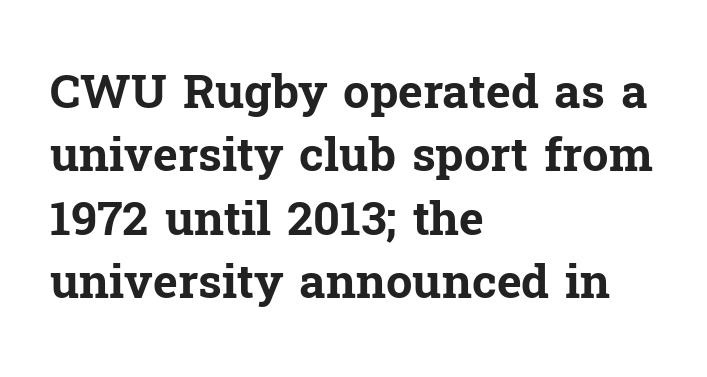
The passage shown is typed in a proportional face where columns would drift. Words float on clear page, feet unadorned. Do the letters lean? They stand straight. As a designer I'd log this as weight 700, bold. This rendering leaves character spacing at its baseline value.
